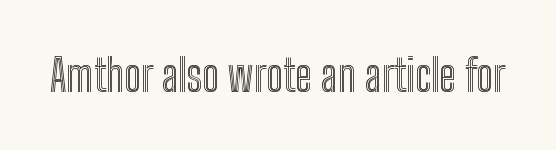
Q: Is the text italic (slanted)? A: No, it is upright.
Q: Is the text underlined? A: No.
Q: Is the spacing between letters normal or unusually wide? A: Normal.
Q: Width (condensed, normal, or wide)? A: Condensed.
Q: x-height? A: Medium.
Q: Monospaced? A: No.
